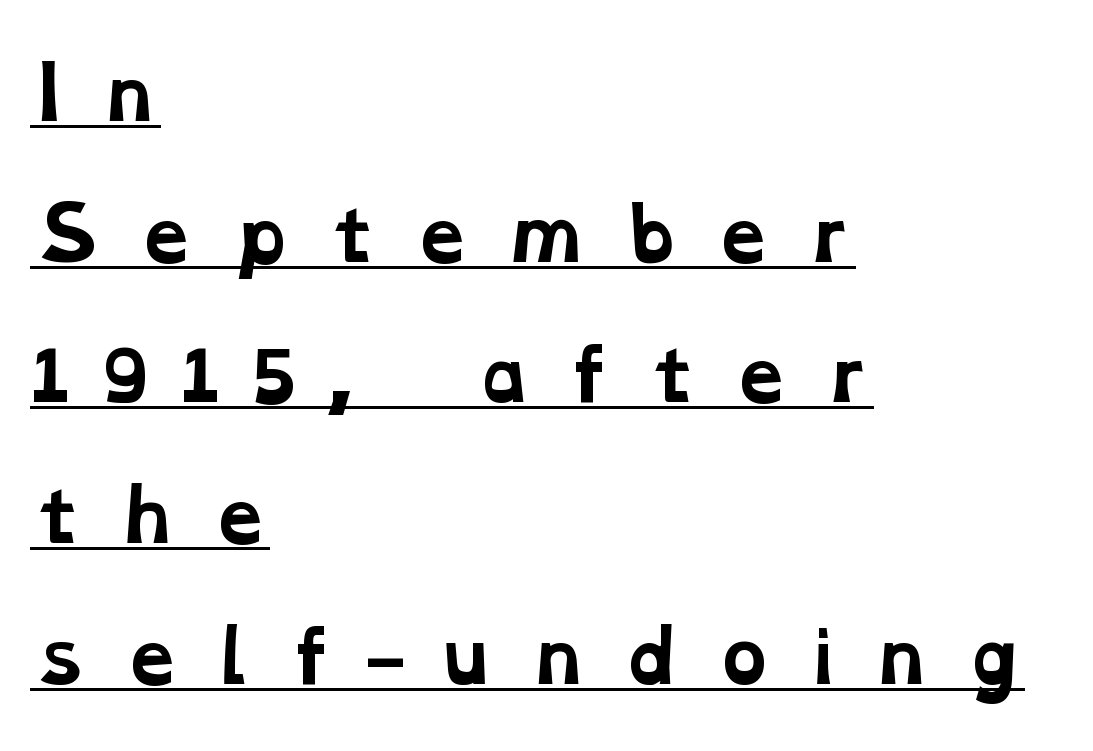
Strong, thick strokes mark this as bold type. In terms of leading, this rendering errs on the spacious side. Line starts are locked; line ends wander. Looks like someone drew a line under every word here.
